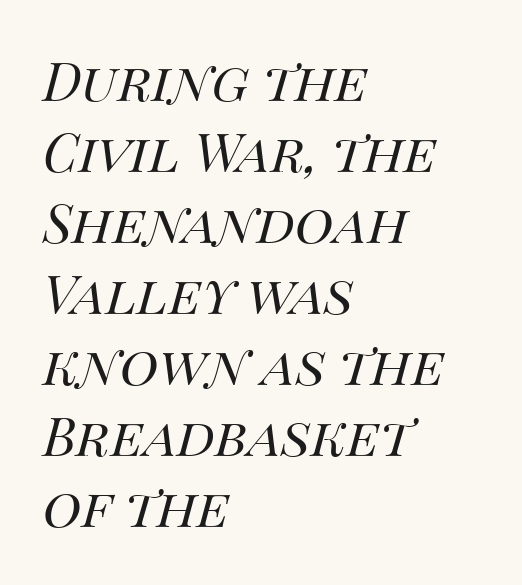
Q: Is the text bold? A: No.
Q: Is the text italic (slanted)? A: Yes, it leans right by about 14 degrees.
Q: Is the text underlined? A: No.
Q: How is the paragraph aligned? A: Left-aligned.
Q: Is the spacing between letters normal or unusually wide? A: Normal.
Q: Is the spacing between lines tight, normal or loose? A: Normal.
Q: Width (condensed, normal, or wide)? A: Normal.
Q: Stroke contrast? A: Medium.
Q: x-height? A: Large.
Q: Monospaced? A: No.
